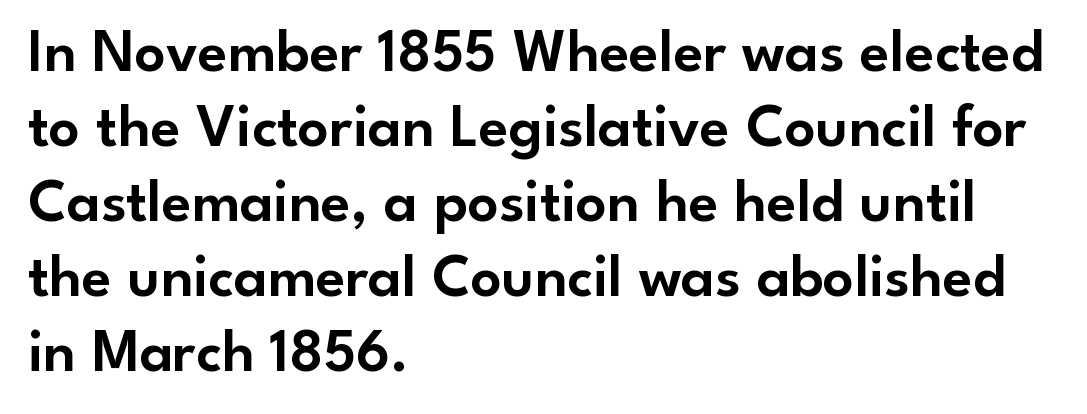
{"serif": "no", "italic": "no", "width": "normal", "stroke_contrast": "low", "x_height": "small", "monospaced": "no", "underline": "no", "align": "left", "line_spacing_ratio": 1.23, "letter_spacing": "normal", "letter_spacing_em": 0.0, "glyph_px": 61}
